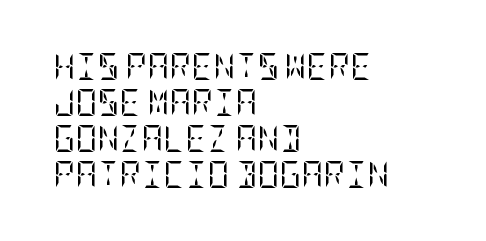
A clean baseline with only descenders dipping below it. The letters stand upright; this is a roman face. The letterforms sit shoulder to shoulder at normal distance. The compositor pushed each line to the left boundary.
